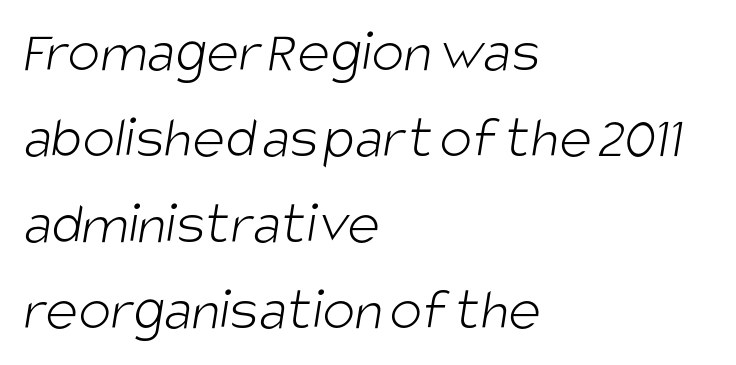
Compared with typical body copy, the letter spacing here is the same. The face used here is proportionally spaced, like ordinary book or web type. The block of text has a typical density, with ordinary space between rows. The weight tops out at a normal text grade. A clean baseline with only descenders dipping below it. The text was rendered using a sans face with plain stroke endings.
